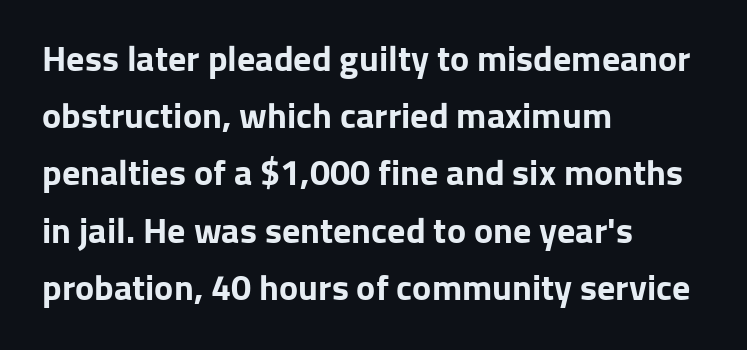
{"serif": "no", "italic": "no", "bold": "yes", "weight": "bold", "width": "normal", "stroke_contrast": "low", "x_height": "medium", "monospaced": "no", "underline": "no", "align": "left", "line_spacing": "normal", "line_spacing_ratio": 1.59, "letter_spacing": "normal", "letter_spacing_em": 0.0, "glyph_px": 36}
